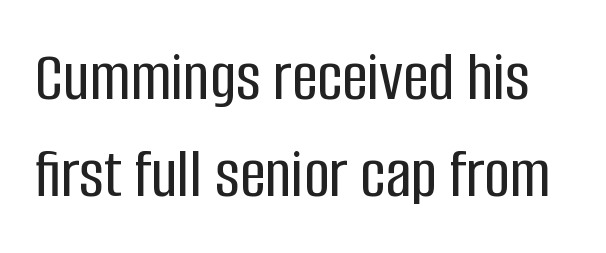
{"serif": "no", "italic": "no", "width": "condensed", "stroke_contrast": "low", "x_height": "large", "monospaced": "no", "underline": "no", "line_spacing": "normal", "line_spacing_ratio": 1.36, "letter_spacing": "normal", "letter_spacing_em": 0.0, "glyph_px": 71}
